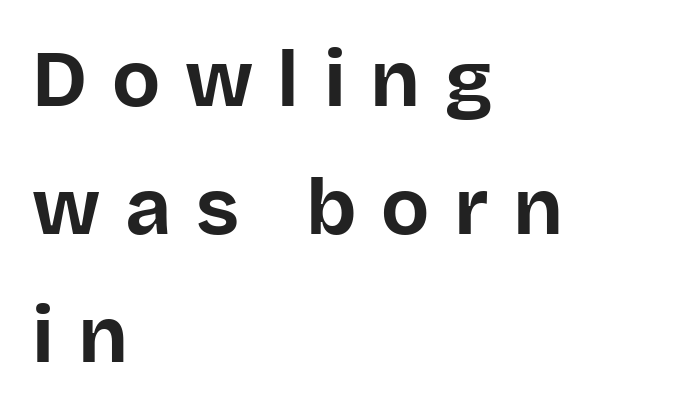
{"serif": "no", "italic": "no", "bold": "yes", "weight": "bold", "width": "normal", "stroke_contrast": "low", "x_height": "large", "monospaced": "no", "underline": "no", "align": "left", "line_spacing": "normal", "line_spacing_ratio": 1.62, "letter_spacing": "wide", "letter_spacing_em": 0.31, "glyph_px": 79}
